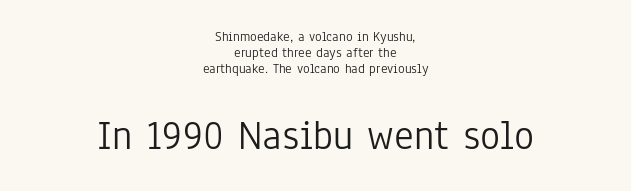
Stems and bowls with no extra thickness — not bold. Looks like regular typesetting: each glyph gets only the width it needs. A typesetter would call this zero additional tracking. Quick note: not italic, upright.
